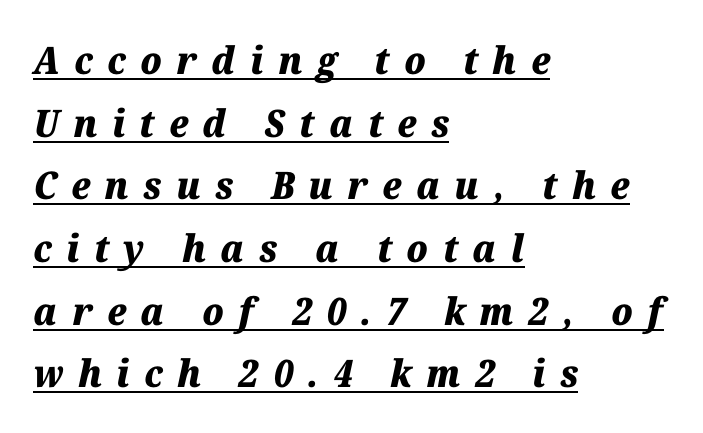
{"italic": "yes", "lean": "right", "slant_degrees": 12, "bold": "yes", "weight": "heavy", "width": "normal", "stroke_contrast": "medium", "x_height": "medium", "monospaced": "no", "underline": "yes", "align": "left", "line_spacing": "normal", "line_spacing_ratio": 1.65, "letter_spacing": "wide", "letter_spacing_em": 0.38, "glyph_px": 38}
